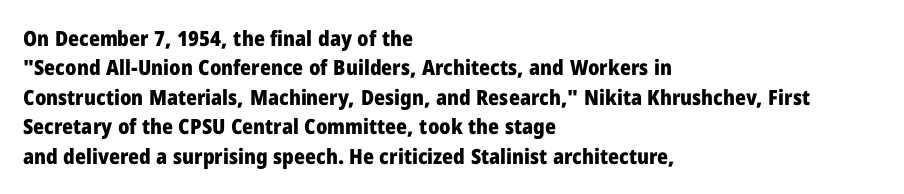
The image shows 21 px bold type, upright; set left-aligned, normal line spacing (1.4x), normal letter spacing, not underlined.
